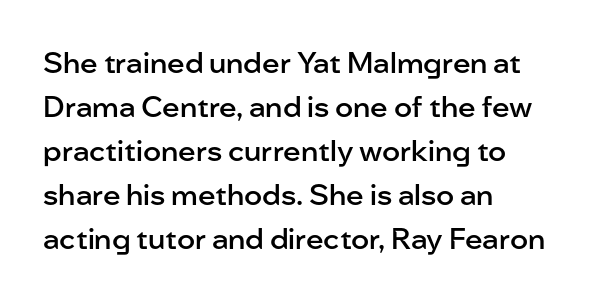
The image shows 29 px semibold sans-serif type, upright; set left-aligned, normal line spacing (1.52x), normal letter spacing, not underlined; low stroke contrast and a medium x-height.
